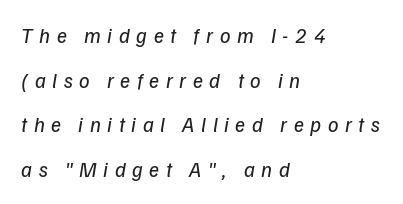
Anything drawn beneath the words? Only blank space. The letters are spread apart with noticeably loose tracking. Tall strokes in this sample are angled rather than plumb. The characters are drawn with everyday or finer stroke widths.
